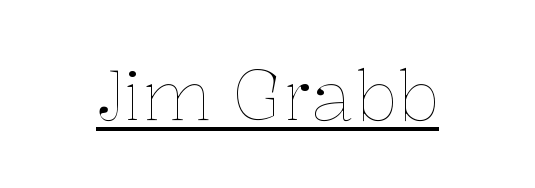
These lines were composed using upright roman letters. These lines keep a tight, regular rhythm from letter to letter. Caption: lettering with a line underneath. Think of a printed novel: that variable character pitch is what you see here. The typesetting does not lean heavy: it is not bold.
